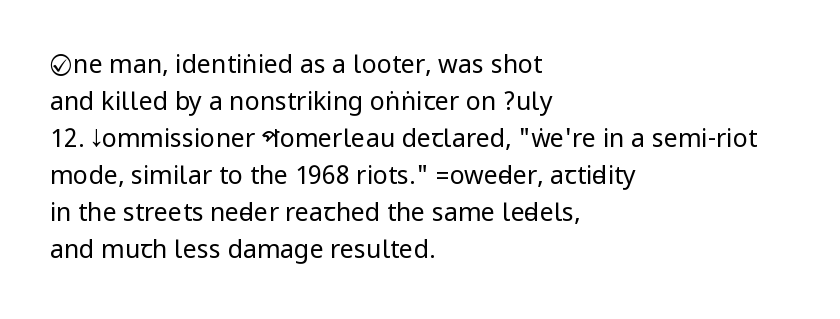
A typesetter would call this leading conventional body-copy spacing. Descender tails drop into unmarked territory. Visually the block forms a straight wall on the left and a jagged coastline on the right. Do the letters lean? They stand straight.
